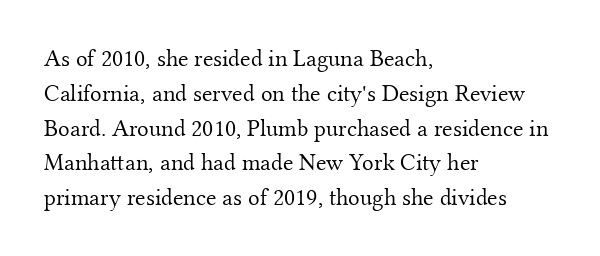
Summary of weight: not heavy and not bold. The passage shown stacks its lines at a standard gap. Upright lettering throughout. Tracking value appears to be zero — textbook default spacing.
